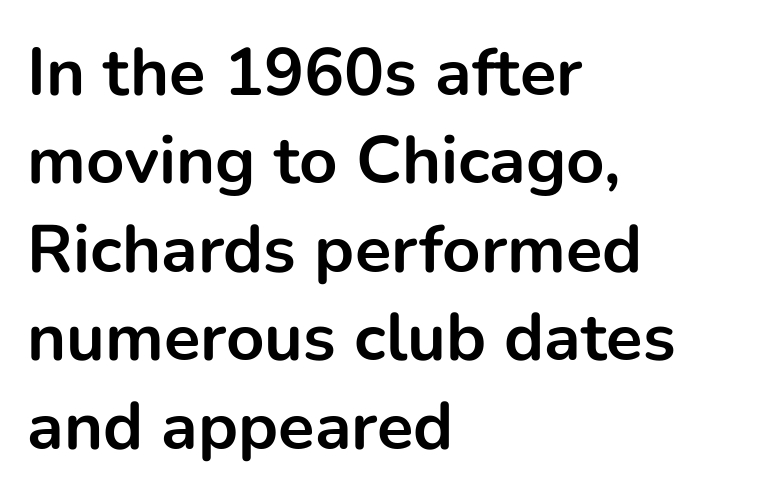
The image shows 67 px bold sans-serif type, upright; set left-aligned, normal line spacing (1.32x), normal letter spacing, not underlined; low stroke contrast and a medium x-height.
